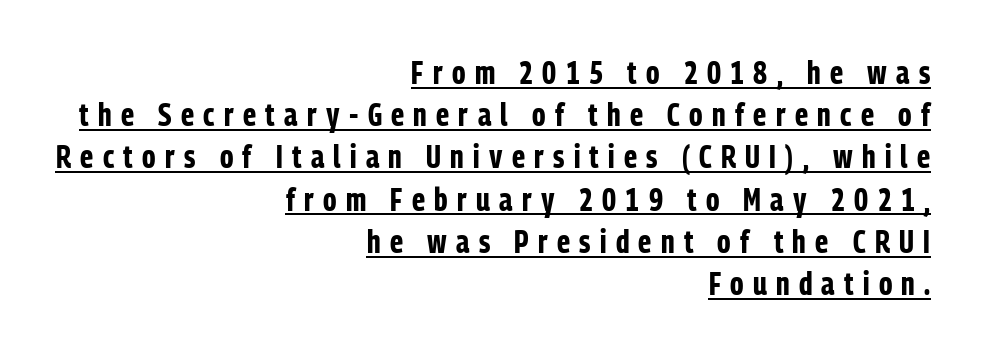
Successive baselines arrive at the customary interval. These words are printed bold, with thick strokes throughout. In CSS terms this would be text-align: right. Honestly, the letter spacing is so wide it's the main thing you notice. The rendering uses natural spacing where letterforms have individual widths.
